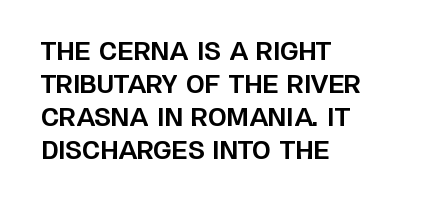
Q: Is the text bold? A: Yes.
Q: Is the text italic (slanted)? A: No, it is upright.
Q: Is the text underlined? A: No.
Q: How is the paragraph aligned? A: Left-aligned.
Q: Is the spacing between letters normal or unusually wide? A: Normal.
Q: Is the spacing between lines tight, normal or loose? A: Normal.
